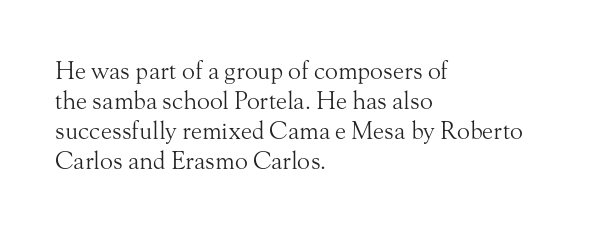
Q: Is the text bold? A: No.
Q: Is the text italic (slanted)? A: No, it is upright.
Q: Is the text underlined? A: No.
Q: How is the paragraph aligned? A: Left-aligned.
Q: Is the spacing between letters normal or unusually wide? A: Normal.
Q: Is the spacing between lines tight, normal or loose? A: Normal.
